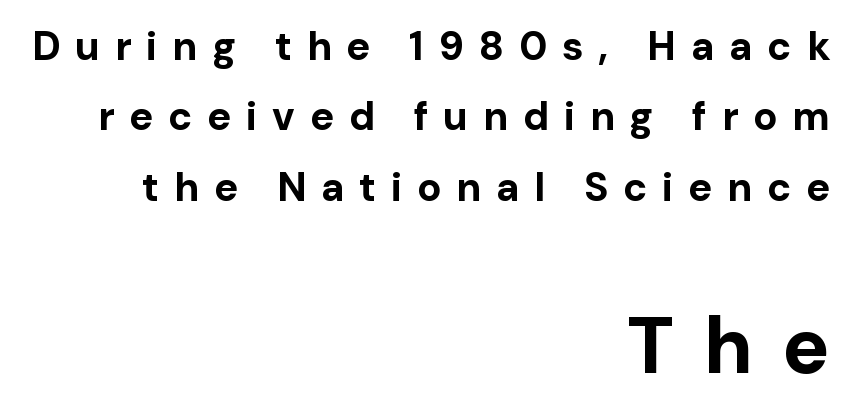
This rendering widens character spacing well past its baseline value. Compared with an ordinary text face, these strokes are far heavier — a full bold. The face used here is proportionally spaced, like ordinary book or web type. You can tell it's not italic because the verticals are truly vertical. A student would call this right alignment; a typographer would say flush right, rag left.
